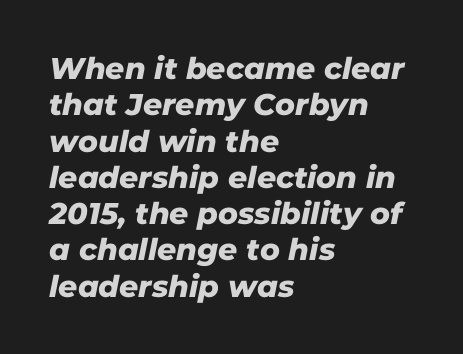
{"serif": "no", "width": "normal", "stroke_contrast": "low", "x_height": "medium", "monospaced": "no", "underline": "no", "align": "left", "line_spacing_ratio": 1.21, "letter_spacing": "normal", "letter_spacing_em": 0.0, "glyph_px": 30}
